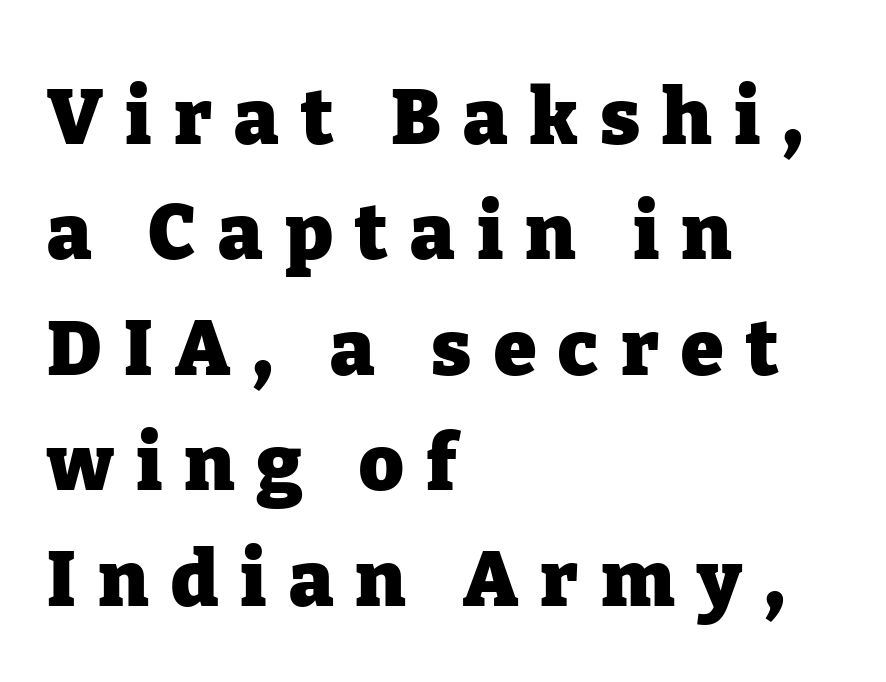
Check the space under the baseline: it is left empty. The passage shown stacks its lines at a standard gap. This sample has the flowing, uneven cadence of proportional lettering. This sample uses an upright cut, with every glyph sitting square on the baseline. Characters follow at a spacing far wider than the type designer built in.
